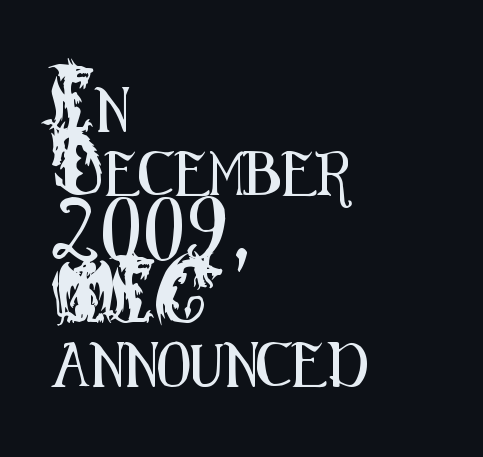
The face used here is proportionally spaced, like ordinary book or web type. Descenders hang freely into open space. This is sans-serif lettering, the kind often seen on screens and signage. This is the regular roman posture of the typeface. The gaps between neighbouring characters are ordinary and unremarkable. The setting favours the left margin, as ordinary paragraphs usually do.
